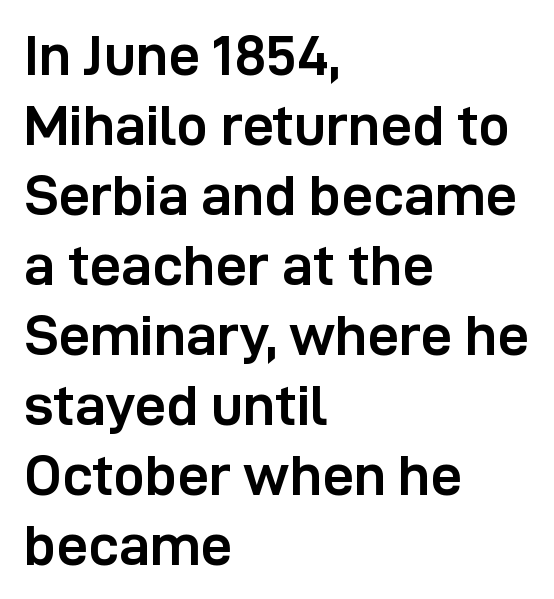
A bare baseline throughout the passage. Posture: upright roman. A typesetter would call this proportional, since set widths differ per character. The line texture is even and compact thanks to regular tracking. Notice how thick the strokes are: this is what a full bold looks like.
